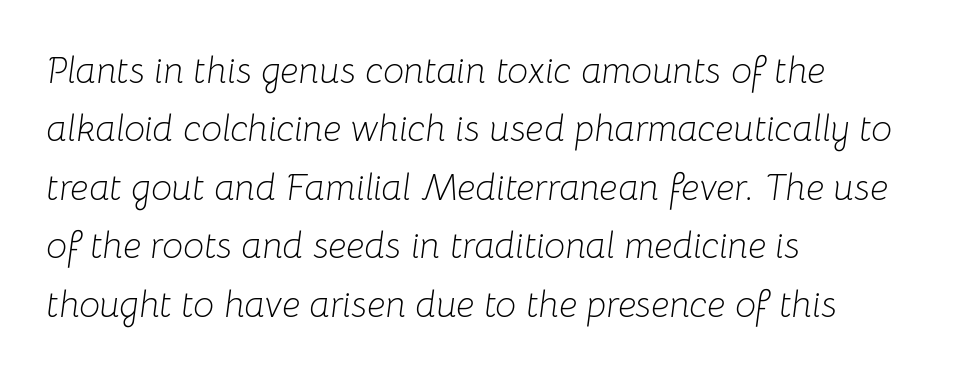
Honestly, the letter spacing is just normal — you wouldn't notice it. Character widths vary here, with narrow letters taking less room than wide ones. Plain, unruled lines of type. The rendering applies a slant to the glyphs.
